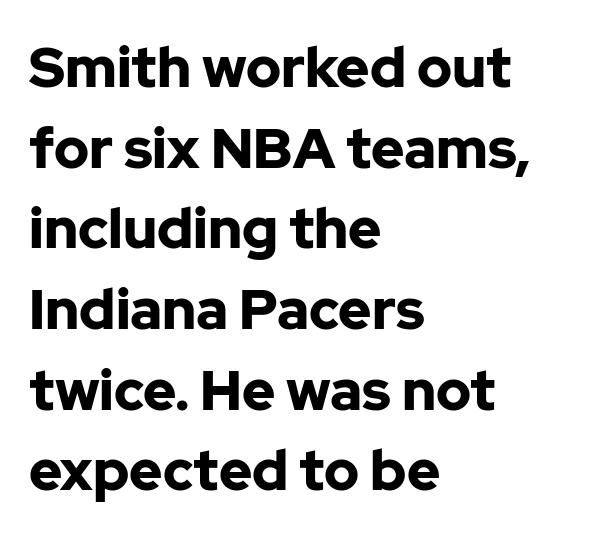
Q: Is the text bold? A: Yes.
Q: Is the text italic (slanted)? A: No, it is upright.
Q: Is the typeface a serif or a sans-serif typeface? A: Sans-serif.
Q: Is the text underlined? A: No.
Q: How is the paragraph aligned? A: Left-aligned.
Q: Is the spacing between letters normal or unusually wide? A: Normal.
Q: Is the spacing between lines tight, normal or loose? A: Normal.
Q: Width (condensed, normal, or wide)? A: Normal.
Q: Stroke contrast? A: Low.
Q: x-height? A: Medium.
Q: Monospaced? A: No.
